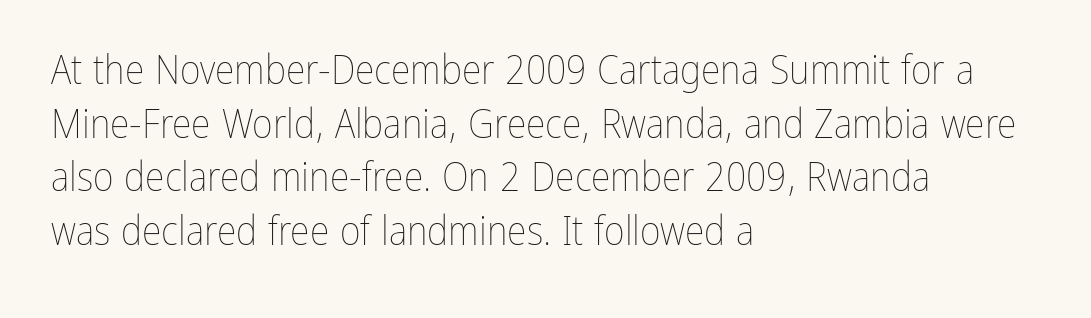
The image shows 40 px thin, condensed type, upright; set left-aligned, normal line spacing (1.34x), normal letter spacing, not underlined; low stroke contrast and a medium x-height.
